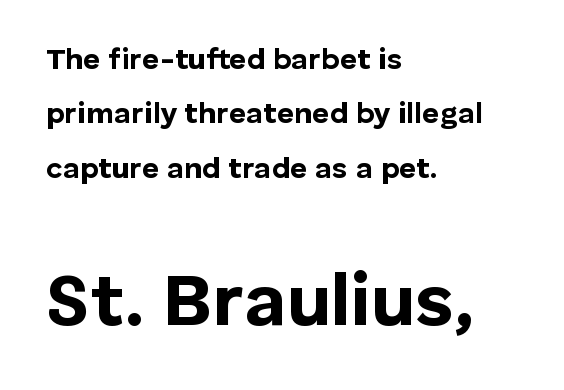
Top chunk: small. Bottom chunk: large. The compositor pushed each line to the left boundary. The face used here is proportionally spaced, like ordinary book or web type. Caption: standard tracking, unaltered. The space beneath each line is pristine and unruled.
